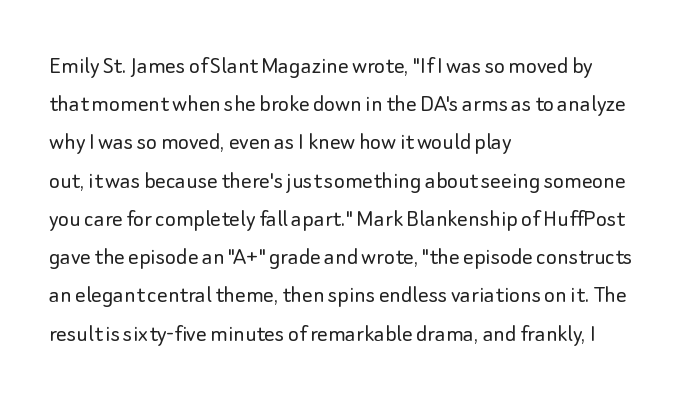
The vertical gap from one line to the next is medium. Quick note: underline off. The characters are drawn with everyday or finer stroke widths. A typesetter would mark this as roman, not italic. Caption: multi-line text, flush left, ragged right.
